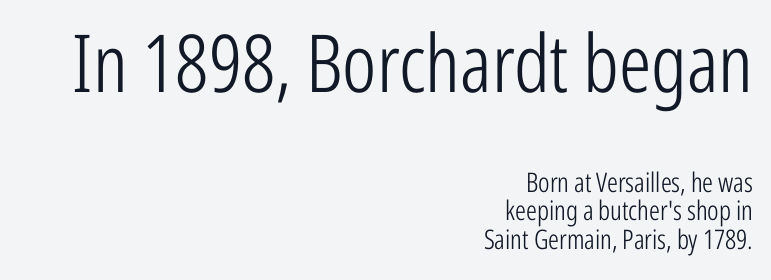
Q: Is the text bold? A: No.
Q: Is the text italic (slanted)? A: No, it is upright.
Q: Is the typeface a serif or a sans-serif typeface? A: Sans-serif.
Q: Is the text underlined? A: No.
Q: How is the paragraph aligned? A: Right-aligned.
Q: Is the spacing between letters normal or unusually wide? A: Normal.
Q: Is the spacing between lines tight, normal or loose? A: Tight.
Q: Which block of text is set in a larger size, the first (top) or the second (bottom)? A: The first (top) one.
Q: Width (condensed, normal, or wide)? A: Condensed.
Q: Stroke contrast? A: Low.
Q: x-height? A: Medium.
Q: Monospaced? A: No.
